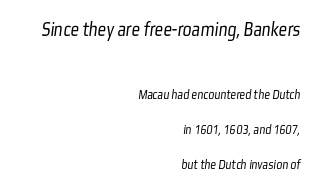
Q: Is the text bold? A: No.
Q: Is the text underlined? A: No.
Q: How is the paragraph aligned? A: Right-aligned.
Q: Is the spacing between letters normal or unusually wide? A: Normal.
Q: Is the spacing between lines tight, normal or loose? A: Loose.
Q: Which block of text is set in a larger size, the first (top) or the second (bottom)? A: The first (top) one.
